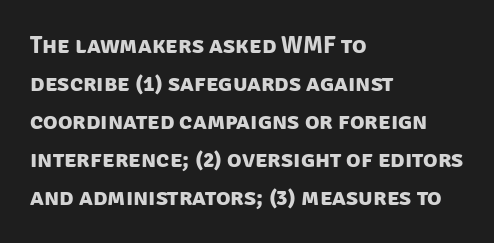
{"bold": "yes", "underline": "no", "align": "left", "line_spacing": "normal", "line_spacing_ratio": 1.58, "letter_spacing": "normal", "letter_spacing_em": 0.0, "glyph_px": 24}
